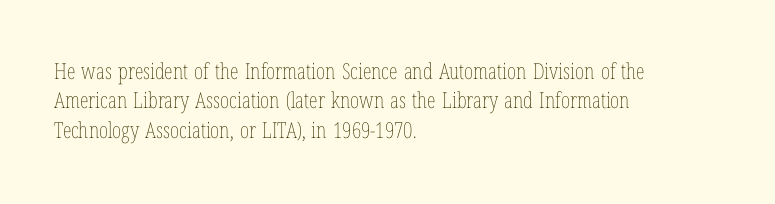
Q: Is the text bold? A: No.
Q: Is the text italic (slanted)? A: No, it is upright.
Q: Is the text underlined? A: No.
Q: How is the paragraph aligned? A: Left-aligned.
Q: Is the spacing between letters normal or unusually wide? A: Normal.
Q: Is the spacing between lines tight, normal or loose? A: Normal.
